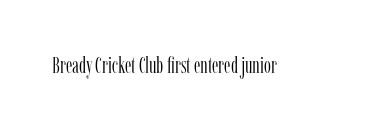
{"italic": "no", "bold": "no", "underline": "no", "letter_spacing": "normal", "letter_spacing_em": 0.0, "glyph_px": 22}
